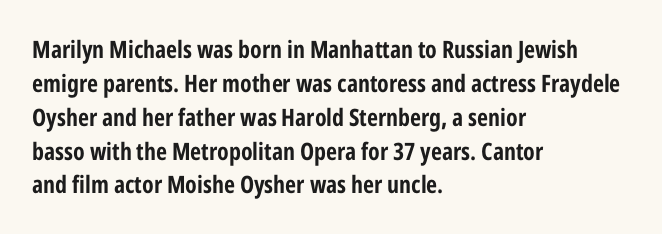
The image shows 24 px bold type, upright; set left-aligned, normal line spacing (1.41x), normal letter spacing, not underlined.
